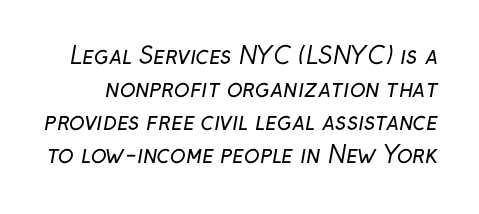
Between one letter and the next there's only the usual sliver of space. What's the leading like? Ordinary, nothing unusual. Underline: absent. On a weight scale, this lands at 450 or below.
